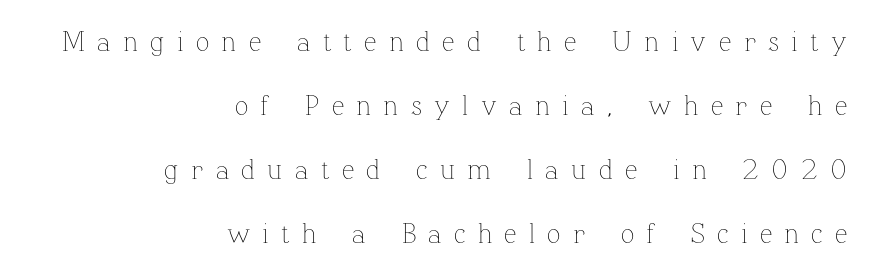
Q: Is the text bold? A: No.
Q: Is the text italic (slanted)? A: No, it is upright.
Q: Is the text underlined? A: No.
Q: How is the paragraph aligned? A: Right-aligned.
Q: Is the spacing between letters normal or unusually wide? A: Unusually wide.
Q: Is the spacing between lines tight, normal or loose? A: Loose.
Q: Width (condensed, normal, or wide)? A: Normal.
Q: Stroke contrast? A: Low.
Q: x-height? A: Medium.
Q: Monospaced? A: No.
